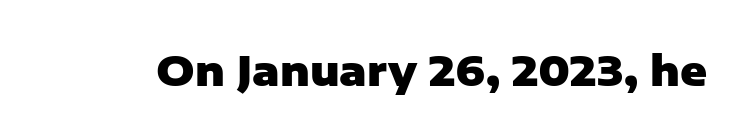
The image shows 41 px heavy sans-serif type, upright; set normal letter spacing, not underlined; low stroke contrast and a medium x-height.
